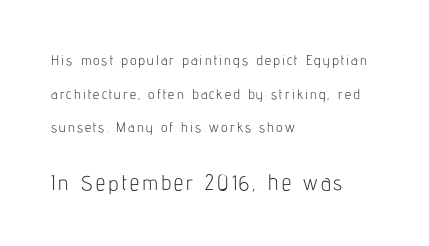
The strokes carry an ordinary text weight at most. Line spacing here is loose. Does the lettering tilt? It doesn't — this is upright. The compositor pushed each line to the left boundary. The designer gave the closing block more size than the opening block. No word sits above an underline.
